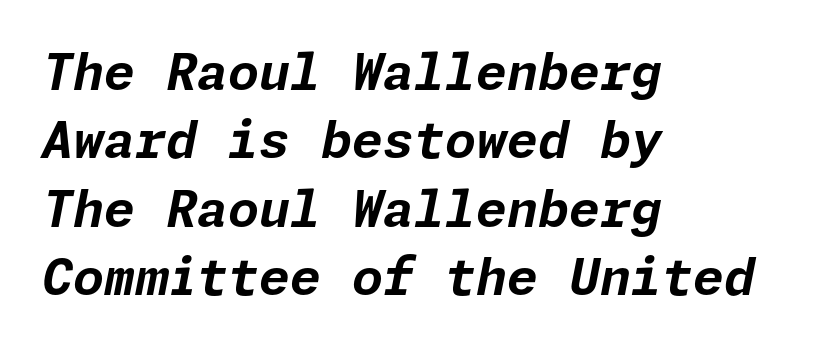
Typographic density is high because the face is bold. Reading down the column, the eye jumps a familiar distance to each next line. The string is rendered with underlining switched off. The letters are slanted; this is an italic face.
